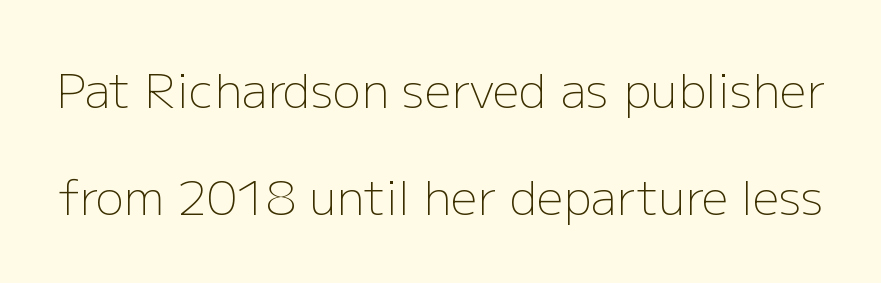
{"serif": "no", "italic": "no", "bold": "no", "weight": "light", "width": "normal", "stroke_contrast": "low", "x_height": "medium", "monospaced": "no", "underline": "no", "line_spacing": "loose", "line_spacing_ratio": 2.28, "letter_spacing": "normal", "letter_spacing_em": 0.0, "glyph_px": 47}
